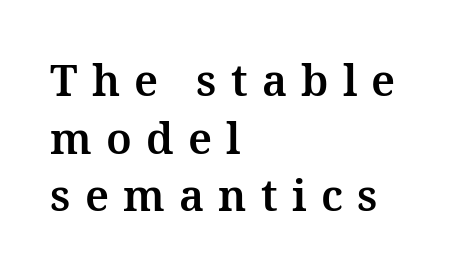
{"italic": "no", "bold": "yes", "weight": "bold", "width": "normal", "stroke_contrast": "medium", "x_height": "medium", "monospaced": "no", "underline": "no", "align": "left", "line_spacing": "normal", "line_spacing_ratio": 1.34, "letter_spacing": "wide", "letter_spacing_em": 0.33, "glyph_px": 43}
